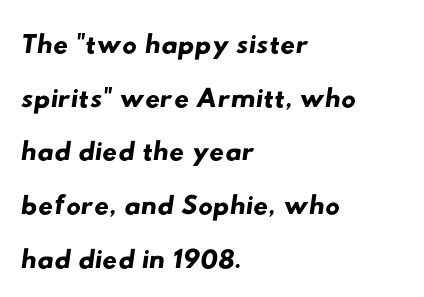
The image shows 41 px wide sans-serif type; set left-aligned, normal line spacing (1.31x), normal letter spacing, not underlined; low stroke contrast and a small x-height.
